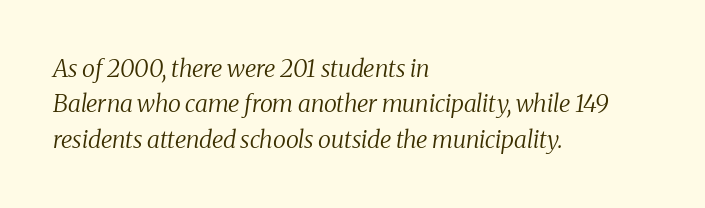
Bare-footed words on every line. Reading down the block, your eye returns to a fixed left position each line. Every character sits at an angle, as italics do. Notice how descenders clear the ascenders below comfortably — that's standard leading. The strokes are not fattened; the text isn't bold. How are the letters spaced? Ordinarily, with no added tracking.
